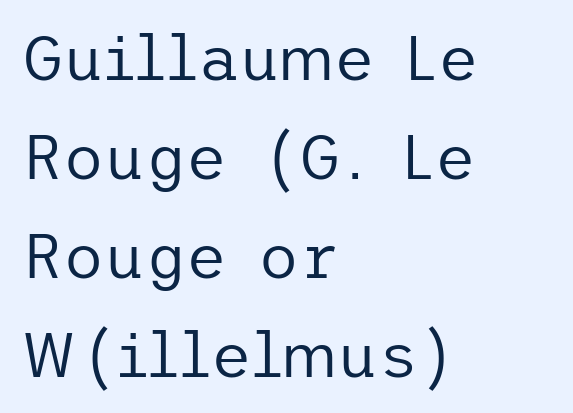
Quick note: underline off. In terms of letterspacing, this is plain default setting. The paragraph shown leans on its left margin. The rows are spaced the way most documents space them. Every character sits straight up, as roman type does. The letters look calm and open, with moderate or lighter stems.
